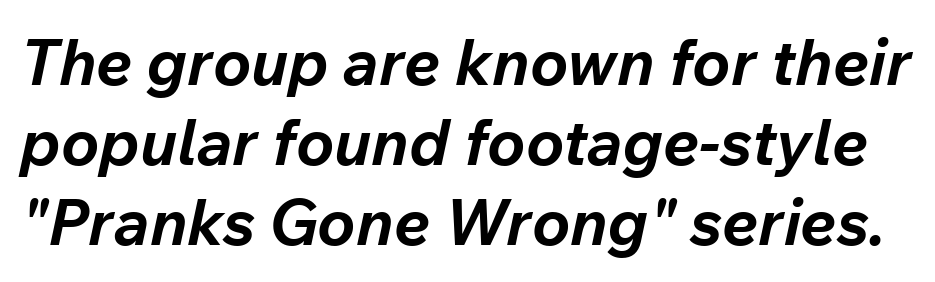
In terms of letterspacing, this is plain default setting. Just letters on the line, the space beneath them empty. Looking at the ascenders, they clearly lean. The passage shown is typed in a proportional face where columns would drift. Pretty heavy lettering here — definitely bold. The line-height multiplier appears to be the usual default.
